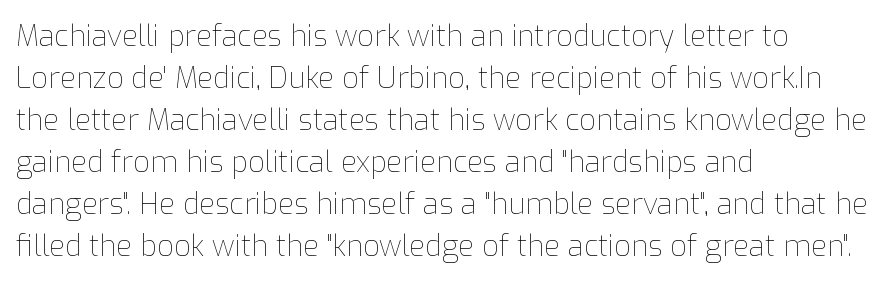
The image shows 29 px thin type, upright; set left-aligned, normal line spacing (1.45x), normal letter spacing, not underlined; low stroke contrast and a medium x-height.
